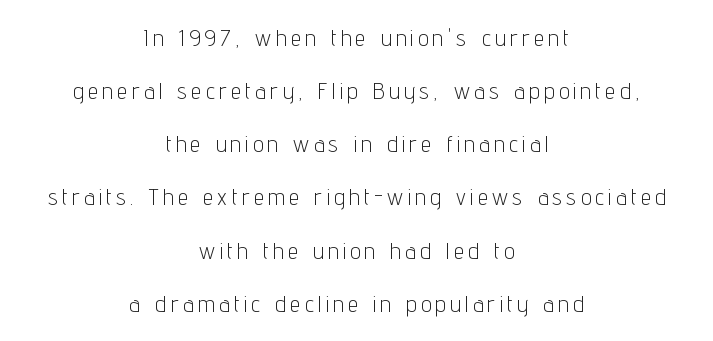
The image shows 23 px text type, upright; set centered, loose line spacing (2.31x), unusually wide letter spacing (+0.2 em), not underlined.
